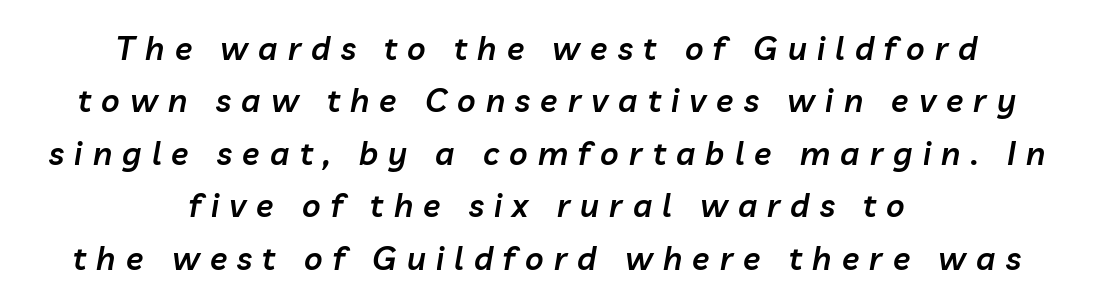
Q: Is the text bold? A: Semi-bold.
Q: Is the text italic (slanted)? A: Yes, it leans right by about 10 degrees.
Q: Is the text underlined? A: No.
Q: How is the paragraph aligned? A: Centered.
Q: Is the spacing between letters normal or unusually wide? A: Unusually wide.
Q: Is the spacing between lines tight, normal or loose? A: Normal.
Q: Width (condensed, normal, or wide)? A: Normal.
Q: Stroke contrast? A: Low.
Q: x-height? A: Medium.
Q: Monospaced? A: No.
